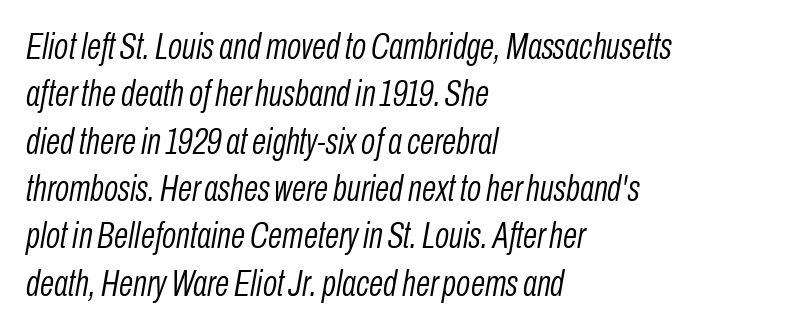
{"italic": "yes", "lean": "right", "slant_degrees": 10, "bold": "no", "weight": "light", "width": "condensed", "stroke_contrast": "low", "x_height": "medium", "monospaced": "no", "underline": "no", "align": "left", "line_spacing": "normal", "line_spacing_ratio": 1.28, "letter_spacing": "normal", "letter_spacing_em": 0.0, "glyph_px": 37}
